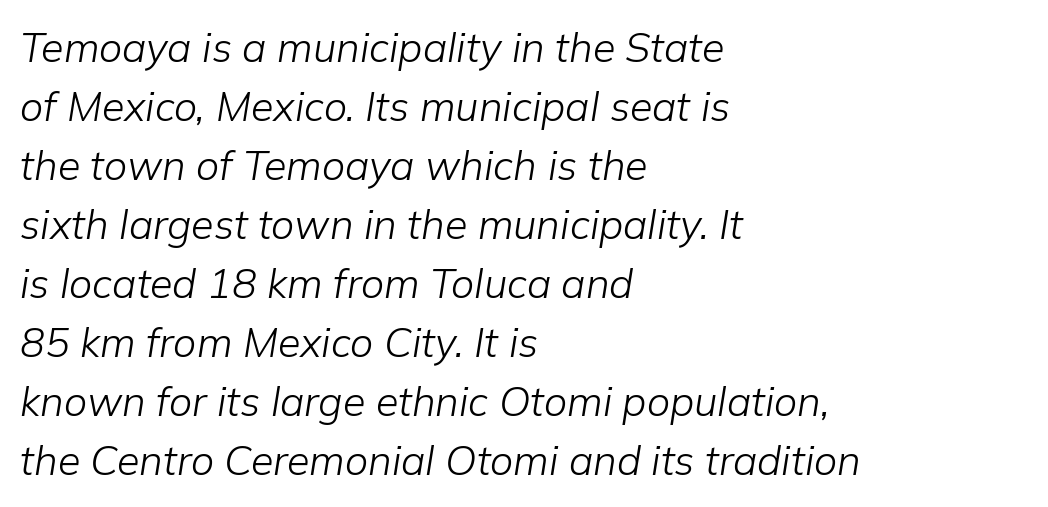
The lines in this sample share a left origin and differ only in where they stop. Spacing verdict: proportional, widths tailored to each character. The face used here has a pronounced slope to its letters. A normal amount of white space separates one row of letters from the next. Nobody touched the tracking dial on this one. These glyphs show unthickened strokes, regular width or finer.
